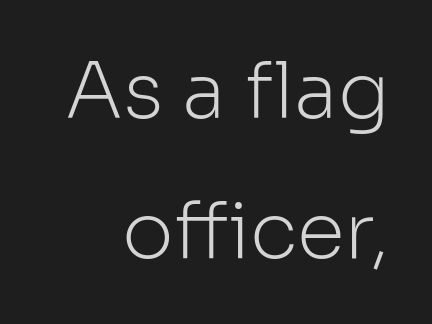
Stems here are at most as thick as an everyday book face. The paragraph shown leans on its right margin. Varying glyph widths throughout — classic text-font behaviour. Type style note: lacks serifs.
